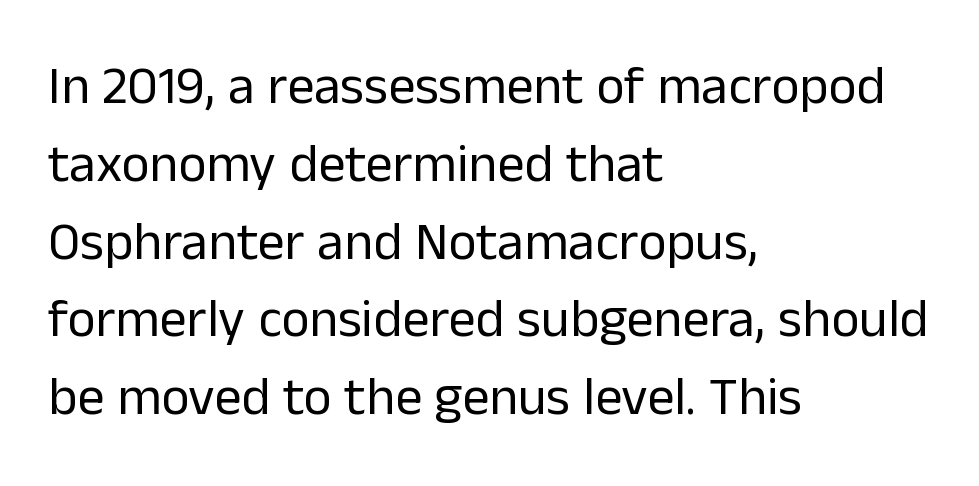
The image shows 54 px regular-weight sans-serif type, upright; set left-aligned, normal line spacing (1.44x), normal letter spacing, not underlined; low stroke contrast and a medium x-height.
